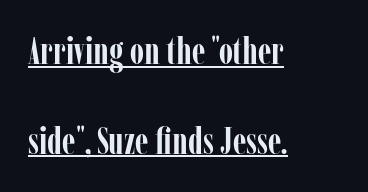
{"serif": "yes", "italic": "no", "bold": "yes", "weight": "semibold", "width": "condensed", "stroke_contrast": "low", "x_height": "medium", "monospaced": "no", "underline": "yes", "align": "left", "line_spacing": "loose", "line_spacing_ratio": 2.42, "letter_spacing": "normal", "letter_spacing_em": 0.0, "glyph_px": 37}
